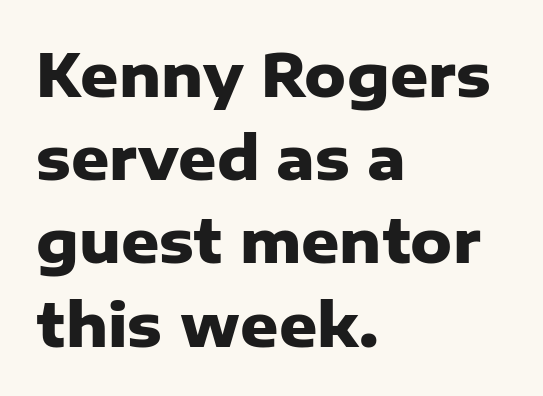
{"serif": "no", "italic": "no", "bold": "yes", "weight": "heavy", "width": "normal", "stroke_contrast": "low", "x_height": "medium", "monospaced": "no", "underline": "no", "align": "left", "line_spacing": "normal", "line_spacing_ratio": 1.41, "letter_spacing": "normal", "letter_spacing_em": 0.0, "glyph_px": 59}
